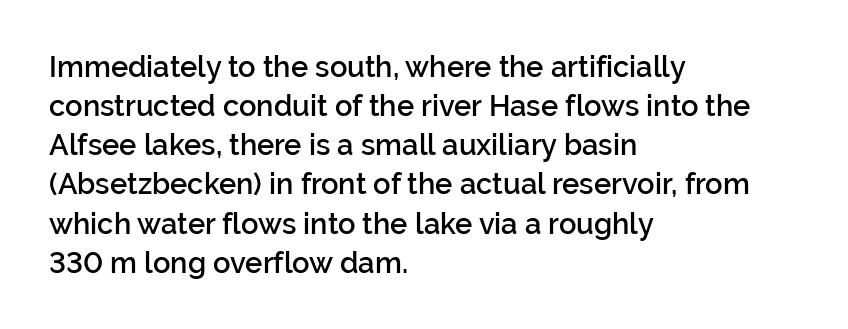
{"serif": "no", "italic": "no", "bold": "semi", "weight": "semibold", "width": "normal", "stroke_contrast": "low", "x_height": "medium", "monospaced": "no", "underline": "no", "align": "left", "line_spacing": "normal", "line_spacing_ratio": 1.35, "letter_spacing": "normal", "letter_spacing_em": 0.0, "glyph_px": 29}
